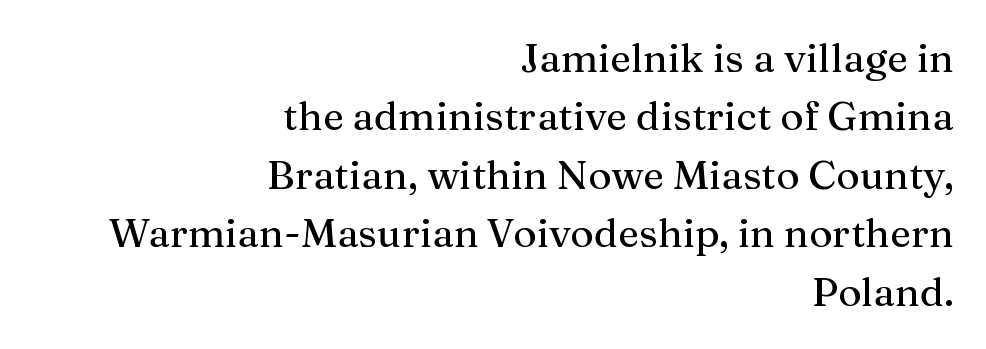
Is this a fixed-width face? No — the glyphs have proportional, varying widths. The paragraph shown leans on its right margin. Letters rest on an invisible, unmarked baseline. How would I describe the line gaps? Plain and ordinary. The letters carry serifs — small finishing strokes at the ends of their stems. Spacing between characters is what you'd get straight out of the box.
